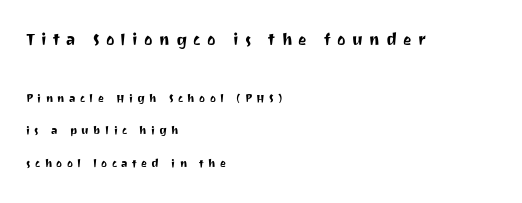
{"italic": "no", "underline": "no", "align": "left", "line_spacing": "loose", "line_spacing_ratio": 2.33, "letter_spacing": "wide", "letter_spacing_em": 0.31, "larger_block": "first", "size_ratio": 1.43, "glyph_px": 20}
